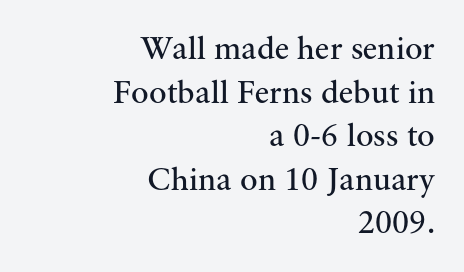
Note the varied advance widths — an 'i' is clearly narrower than an 'm'. A flush-right, rag-left setting is used for this passage. The designer left line spacing at the default. The letters sit at their default tracking, neither squeezed nor spread. The passage shown is not bold in any degree. Check the space under the baseline: it is left empty.
